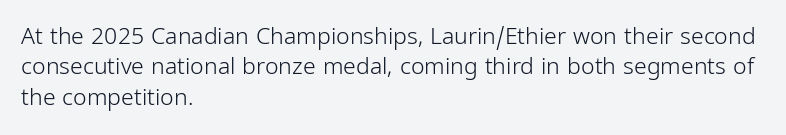
The image shows 23 px text type, upright; set left-aligned, normal line spacing (1.32x), normal letter spacing, not underlined.
